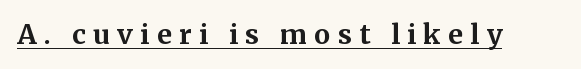
Display-style spreading of the glyphs; the letterfit is very open. The rendering uses the underline text-decoration. The glyphs have the mass of a bold cut. Every stem runs plumb, perpendicular to the baseline.
